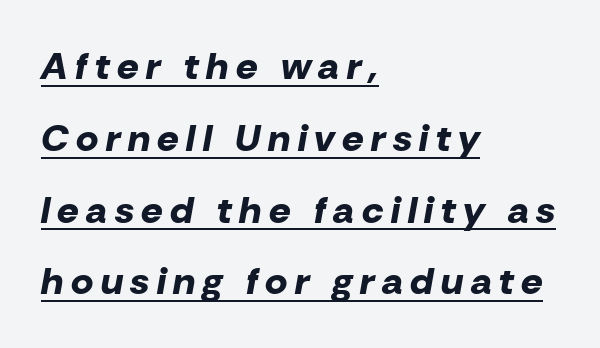
{"italic": "yes", "lean": "right", "slant_degrees": 10, "bold": "yes", "weight": "bold", "width": "normal", "stroke_contrast": "low", "x_height": "medium", "monospaced": "no", "underline": "yes", "align": "left", "line_spacing_ratio": 1.89, "letter_spacing": "wide", "letter_spacing_em": 0.2, "glyph_px": 38}
